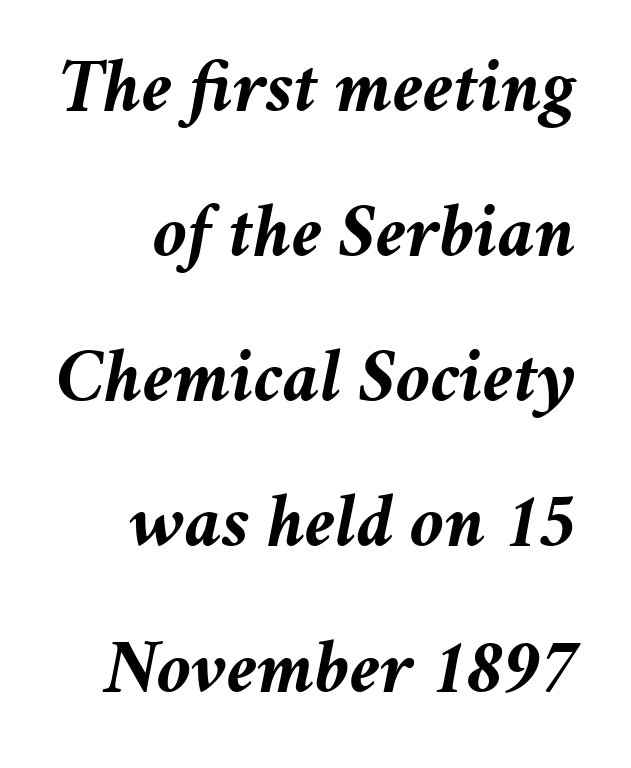
Every letter is thick-stroked: bold, no question. The horizontal fit of the characters is conventional and even. The rendering uses a large line-height, opening up the rows. Plain, unruled lines of type.
